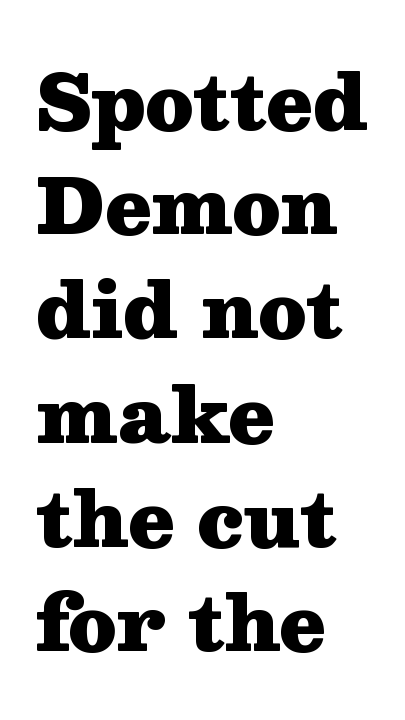
Q: Is the text bold? A: Yes.
Q: Is the text italic (slanted)? A: No, it is upright.
Q: Is the typeface a serif or a sans-serif typeface? A: Serif.
Q: Is the text underlined? A: No.
Q: How is the paragraph aligned? A: Left-aligned.
Q: Is the spacing between letters normal or unusually wide? A: Normal.
Q: Is the spacing between lines tight, normal or loose? A: Normal.
Q: Width (condensed, normal, or wide)? A: Wide.
Q: Stroke contrast? A: Medium.
Q: x-height? A: Medium.
Q: Monospaced? A: No.
